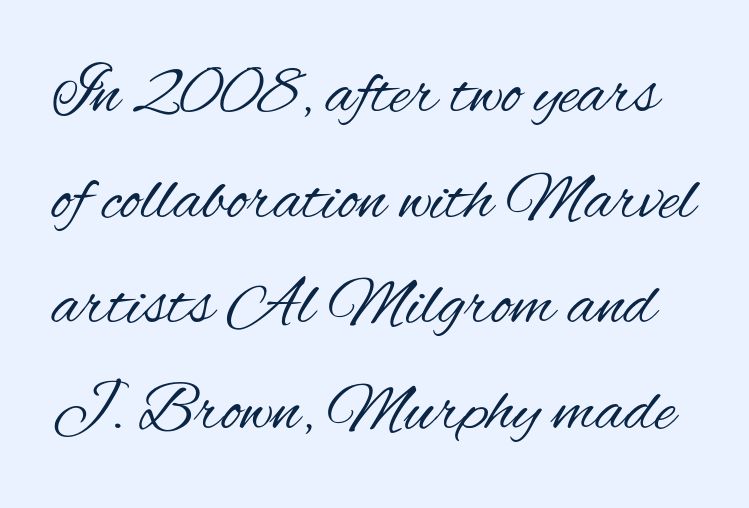
Glyph-to-glyph distance matches everyday printed text. Weight: regular or lighter. Normally led — the rows are evenly, conventionally spaced. Spacing verdict: proportional, widths tailored to each character.
